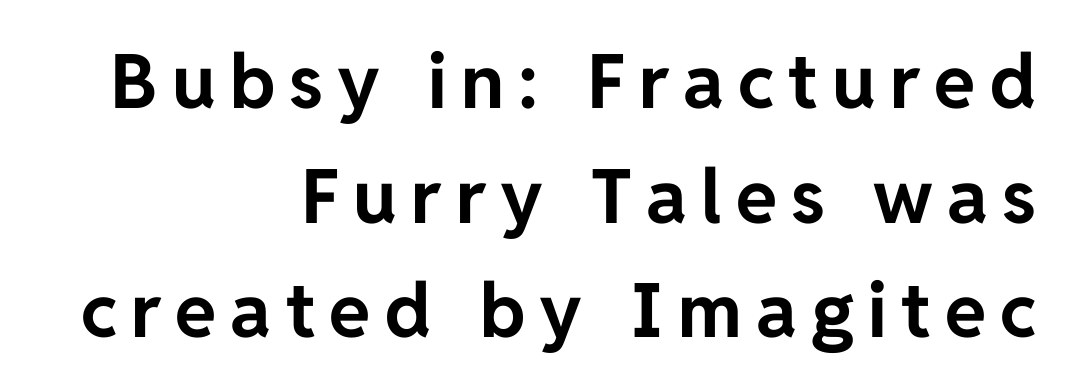
{"serif": "no", "italic": "no", "bold": "yes", "weight": "bold", "width": "normal", "stroke_contrast": "low", "x_height": "medium", "monospaced": "no", "underline": "no", "align": "right", "line_spacing": "normal", "line_spacing_ratio": 1.53, "glyph_px": 75}
